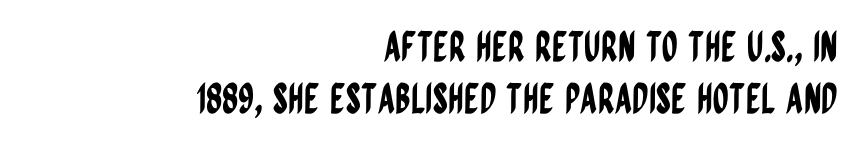
Normally led — the rows are evenly, conventionally spaced. Is there any slant? The stems are plumb. Are there feet on the stems? There aren't — it's a sans. The tracking reads as untouched default to a designer's eye. The lines are quadded right. You could not count columns in this text — the font is proportionally spaced.
